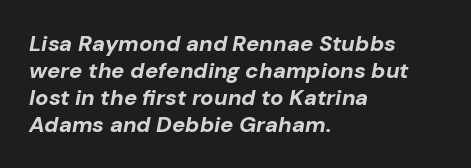
Q: Is the text bold? A: Yes.
Q: Is the text italic (slanted)? A: Yes, it leans right by about 10 degrees.
Q: Is the text underlined? A: No.
Q: How is the paragraph aligned? A: Left-aligned.
Q: Is the spacing between letters normal or unusually wide? A: Normal.
